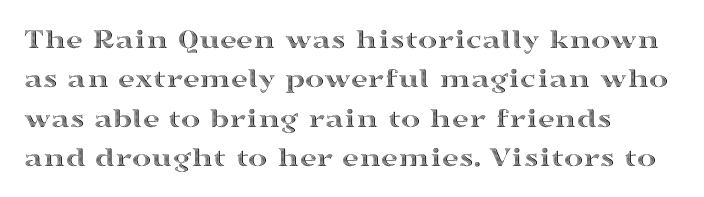
{"italic": "no", "width": "wide", "x_height": "medium", "monospaced": "no", "underline": "no", "align": "left", "line_spacing": "normal", "line_spacing_ratio": 1.36, "letter_spacing": "normal", "letter_spacing_em": 0.0, "glyph_px": 29}
